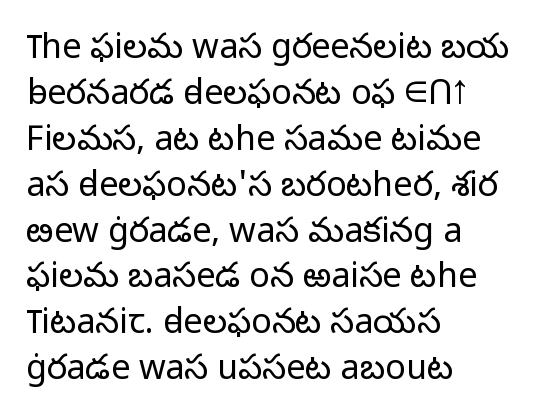
This sample is left-justified, so line endings fall wherever the words run out. Students, observe: this is what conventionally led text looks like. Bold? No — there's no thickening of the strokes. Beneath every word, the page is bare. You can tell it's not italic because the verticals are truly vertical. Tracking value appears to be zero — textbook default spacing.
